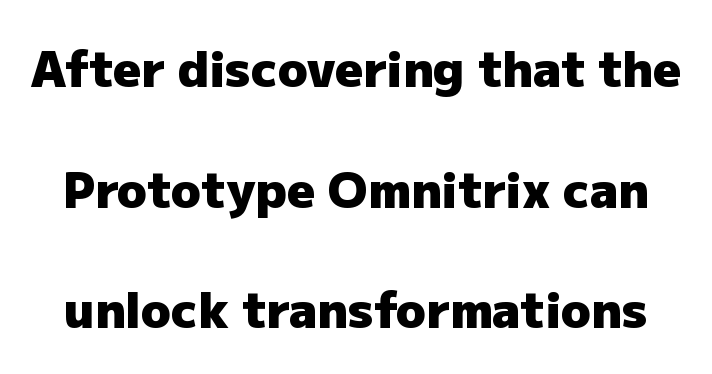
The image shows 49 px heavy sans-serif type, upright; set loose line spacing (2.46x), normal letter spacing, not underlined; low stroke contrast and a medium x-height.
